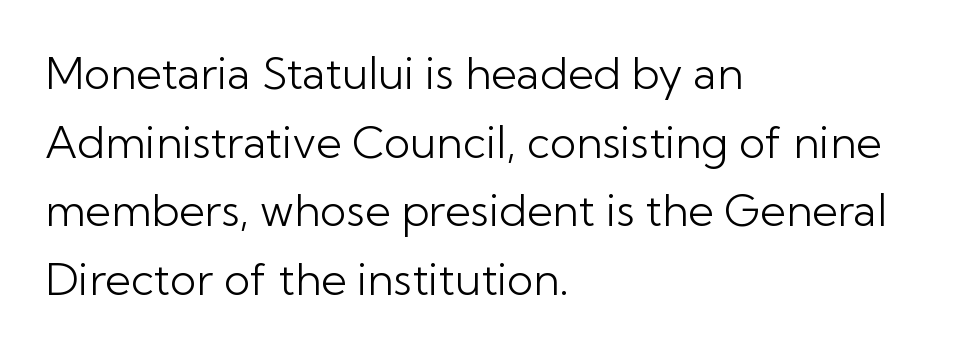
The image shows 44 px light sans-serif type, upright; set left-aligned, normal line spacing (1.56x), normal letter spacing, not underlined; low stroke contrast and a medium x-height.
